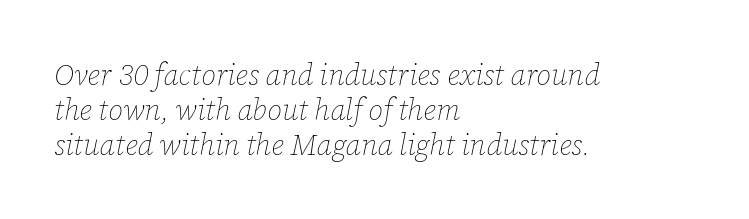
Q: Is the text bold? A: No.
Q: Is the text italic (slanted)? A: Yes, it leans right by about 12 degrees.
Q: Is the text underlined? A: No.
Q: How is the paragraph aligned? A: Left-aligned.
Q: Is the spacing between letters normal or unusually wide? A: Normal.
Q: Width (condensed, normal, or wide)? A: Normal.
Q: Stroke contrast? A: Low.
Q: x-height? A: Medium.
Q: Monospaced? A: No.
